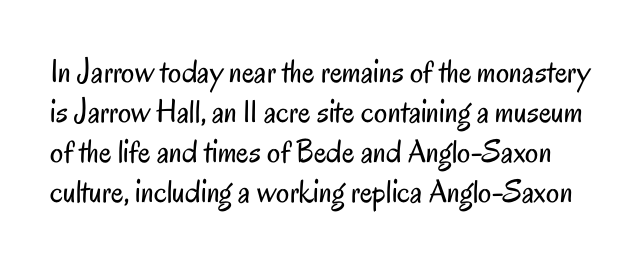
Q: Is the text bold? A: No.
Q: Is the text italic (slanted)? A: No, it is upright.
Q: Is the typeface a serif or a sans-serif typeface? A: Sans-serif.
Q: Is the text underlined? A: No.
Q: Is the spacing between letters normal or unusually wide? A: Normal.
Q: Width (condensed, normal, or wide)? A: Condensed.
Q: Stroke contrast? A: Low.
Q: x-height? A: Small.
Q: Monospaced? A: No.
